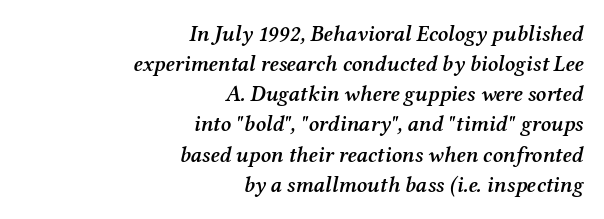
{"italic": "yes", "lean": "right", "slant_degrees": 12, "bold": "semi", "underline": "no", "align": "right", "line_spacing": "normal", "line_spacing_ratio": 1.37, "letter_spacing": "normal", "letter_spacing_em": 0.0, "glyph_px": 22}
